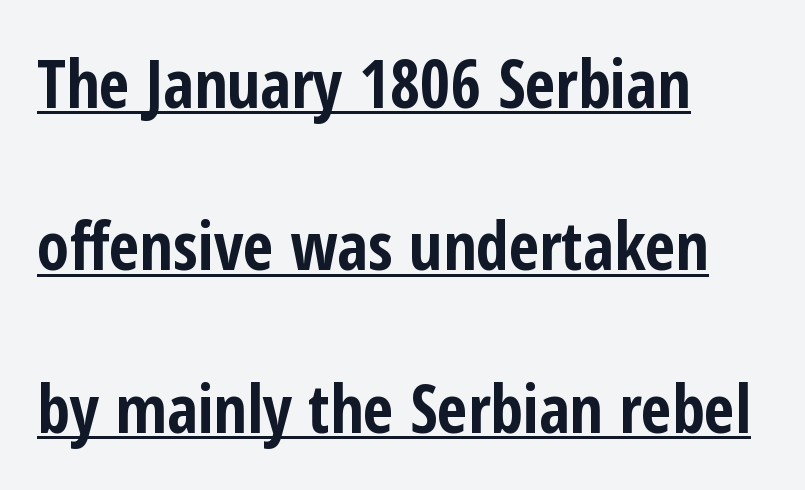
You could not count columns in this text — the font is proportionally spaced. Summary of vertical rhythm: relaxed, with wide interline spacing. Short and long lines alike share a common starting point at left. You can see a thin bar hugging the bottom of the glyphs. Observe the ordinary spacing: letters are neighbours, not strangers. You can tell from the bare stems that sans-serif type was used.
